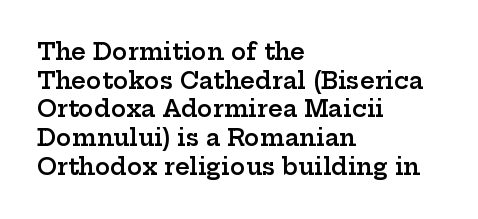
Q: Is the text bold? A: Semi-bold.
Q: Is the text italic (slanted)? A: No, it is upright.
Q: Is the text underlined? A: No.
Q: How is the paragraph aligned? A: Left-aligned.
Q: Is the spacing between letters normal or unusually wide? A: Normal.
Q: Is the spacing between lines tight, normal or loose? A: Normal.
